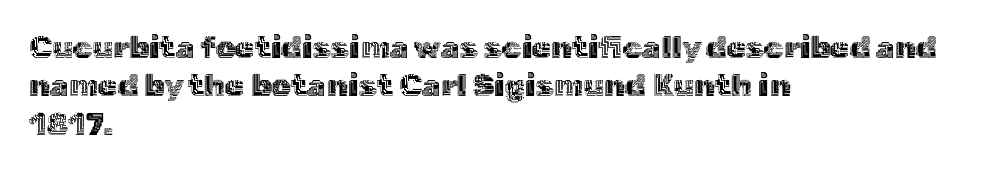
The image shows 31 px text type, upright; set left-aligned, line spacing 1.24x, normal letter spacing, not underlined; a medium x-height.
